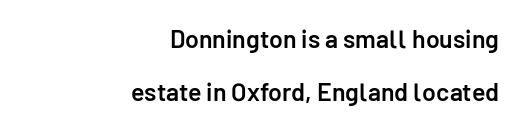
Does the copy run flush right? Yes — the right margin is perfectly even. Every character sits straight up, as roman type does. Does extra space separate the letters? No, they use regular spacing. Compared with an ordinary text face, these strokes are moderately heavier — a semibold. The strip under each line holds only bare page.
